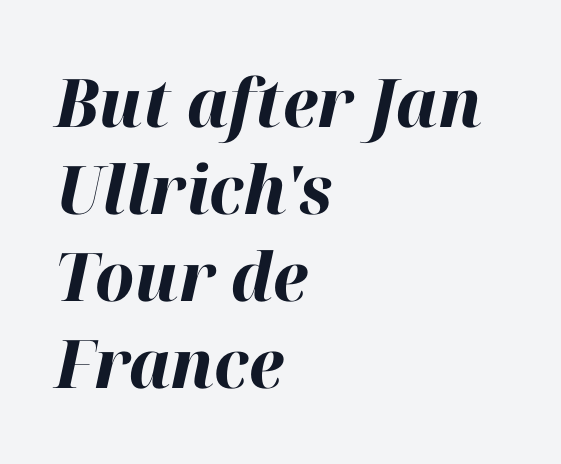
Q: Is the text bold? A: Yes.
Q: Is the text italic (slanted)? A: Yes, it leans right by about 12 degrees.
Q: Is the text underlined? A: No.
Q: How is the paragraph aligned? A: Left-aligned.
Q: Is the spacing between letters normal or unusually wide? A: Normal.
Q: Is the spacing between lines tight, normal or loose? A: Normal.
Q: Width (condensed, normal, or wide)? A: Normal.
Q: Stroke contrast? A: High.
Q: x-height? A: Medium.
Q: Monospaced? A: No.
